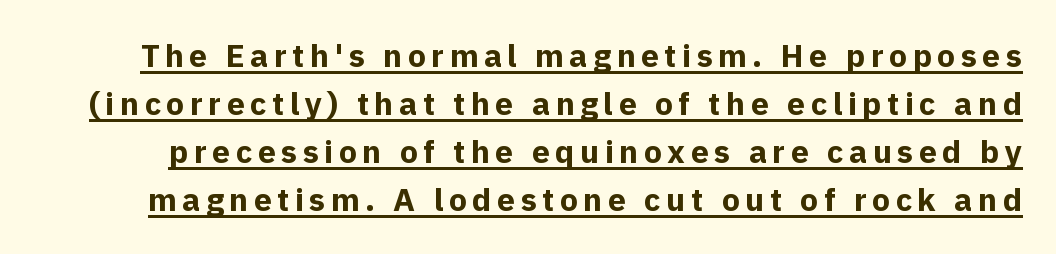
Q: Is the text bold? A: Yes.
Q: Is the text italic (slanted)? A: No, it is upright.
Q: Is the typeface a serif or a sans-serif typeface? A: Sans-serif.
Q: Is the text underlined? A: Yes.
Q: Is the spacing between lines tight, normal or loose? A: Normal.
Q: Width (condensed, normal, or wide)? A: Normal.
Q: x-height? A: Medium.
Q: Monospaced? A: No.
